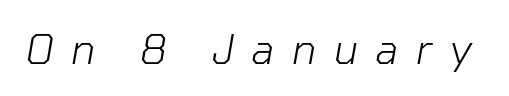
Here the designer chose a conventional face with non-uniform glyph widths. Slant detected: the letters are inclined. Here the glyphs are tracked loosely, breaking word shapes into spaced letters. Nobody drew a line under any word here. Unbolded letterforms with no extra heft.
